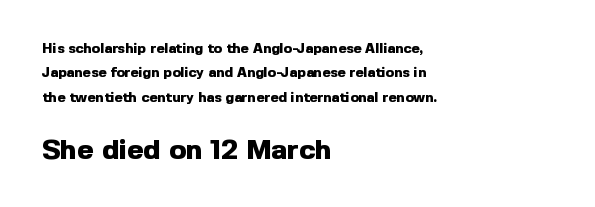
Anything drawn beneath the words? Only blank space. Notice how the passage keeps a crisp vertical edge on the left only. The passage shown is typeset with a sans-serif family. Summary of weight: heavy, a full bold.
